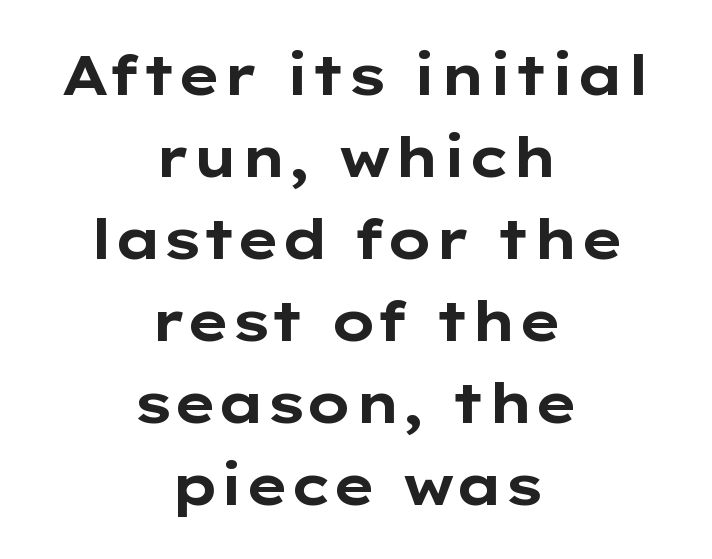
The line texture is even and compact thanks to regular tracking. The face used here is proportionally spaced, like ordinary book or web type. The specimen reads as upright at a glance. The face used here has the dense, thick strokes of a bold.
